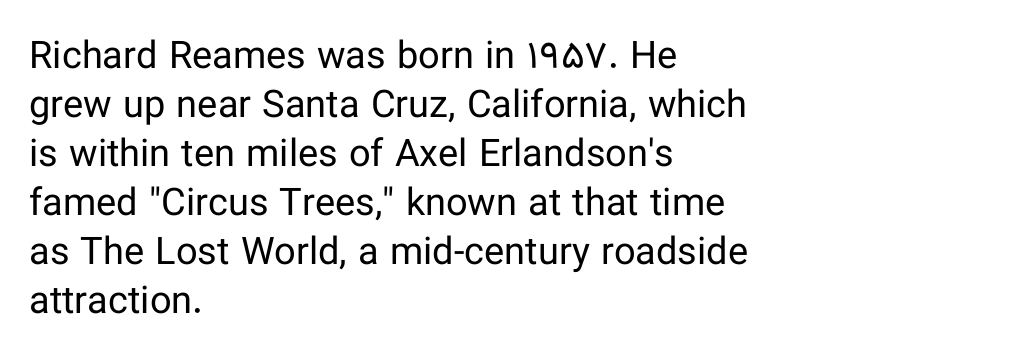
The image shows 38 px regular-weight sans-serif type, upright; set left-aligned, normal line spacing (1.29x), normal letter spacing, not underlined; low stroke contrast and a medium x-height.
